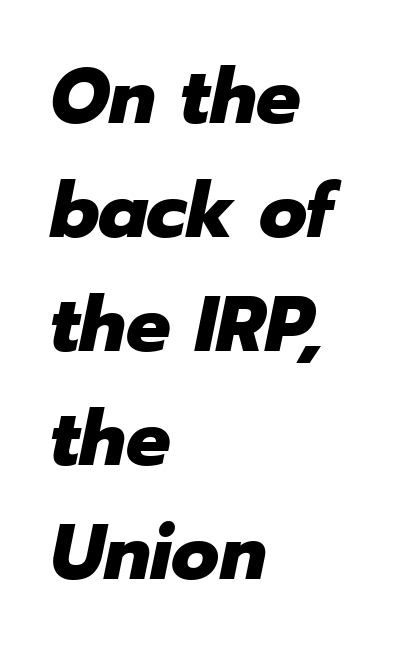
{"italic": "yes", "lean": "right", "slant_degrees": 12, "bold": "yes", "weight": "heavy", "width": "normal", "stroke_contrast": "low", "x_height": "medium", "monospaced": "no", "underline": "no", "align": "left", "line_spacing": "normal", "line_spacing_ratio": 1.46, "letter_spacing": "normal", "letter_spacing_em": 0.0, "glyph_px": 78}
